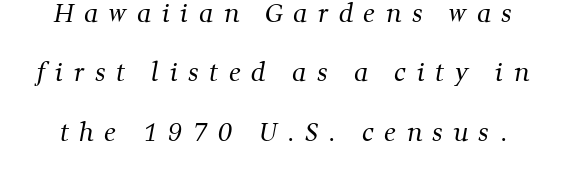
{"bold": "no", "underline": "no", "line_spacing": "loose", "line_spacing_ratio": 2.47, "letter_spacing": "wide", "letter_spacing_em": 0.44, "glyph_px": 24}
